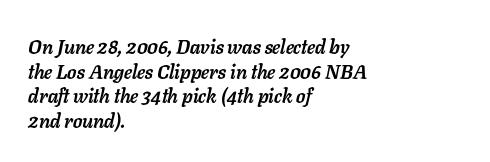
The passage shown is emphatically bold. The paragraph shown leans on its left margin. The lettering tilts uniformly, giving the passage an italic look. Tracking here is standard; glyphs follow each other at the usual distance.
